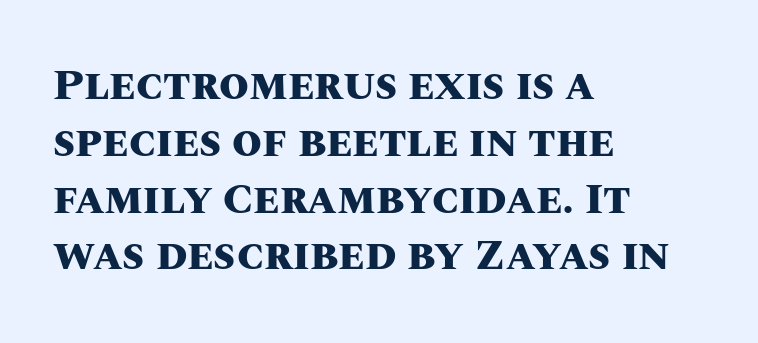
{"italic": "no", "bold": "yes", "weight": "heavy", "width": "normal", "stroke_contrast": "medium", "x_height": "large", "monospaced": "no", "underline": "no", "align": "left", "line_spacing": "normal", "line_spacing_ratio": 1.32, "letter_spacing": "normal", "letter_spacing_em": 0.0, "glyph_px": 43}
